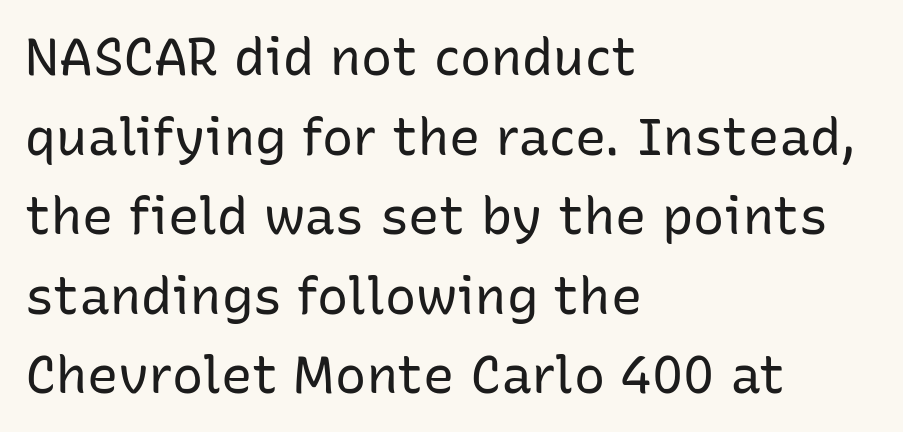
The image shows 52 px regular-weight sans-serif type, upright; set left-aligned, normal line spacing (1.53x), normal letter spacing, not underlined; low stroke contrast and a medium x-height.
